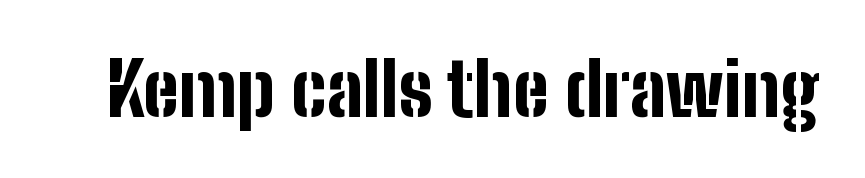
The image shows 73 px bold, condensed sans-serif type, upright; set normal letter spacing, not underlined; low stroke contrast and a medium x-height.
